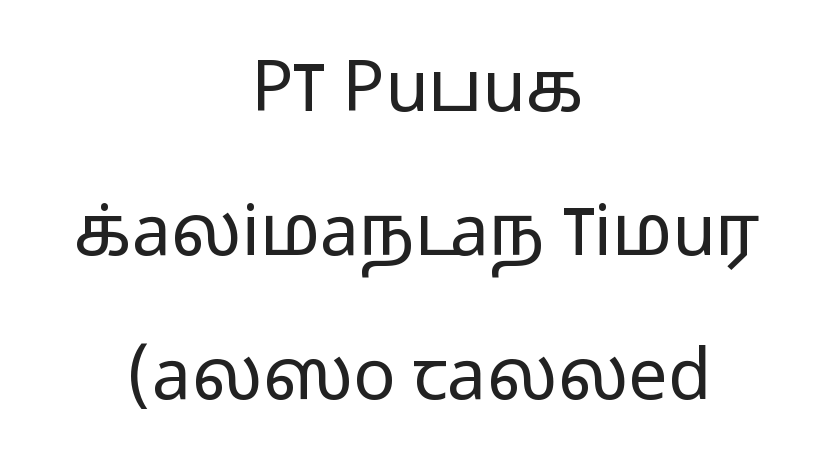
Q: Is the text bold? A: No.
Q: Is the text italic (slanted)? A: No, it is upright.
Q: Is the typeface a serif or a sans-serif typeface? A: Sans-serif.
Q: Is the text underlined? A: No.
Q: How is the paragraph aligned? A: Centered.
Q: Is the spacing between letters normal or unusually wide? A: Normal.
Q: Is the spacing between lines tight, normal or loose? A: Loose.
Q: Width (condensed, normal, or wide)? A: Wide.
Q: Stroke contrast? A: Low.
Q: x-height? A: Medium.
Q: Monospaced? A: No.
